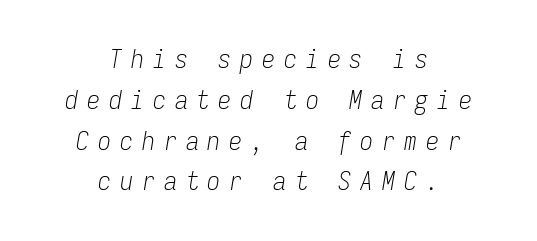
{"italic": "yes", "lean": "right", "slant_degrees": 9, "bold": "no", "underline": "no", "align": "center", "line_spacing": "normal", "line_spacing_ratio": 1.57, "letter_spacing": "wide", "letter_spacing_em": 0.34, "glyph_px": 26}
